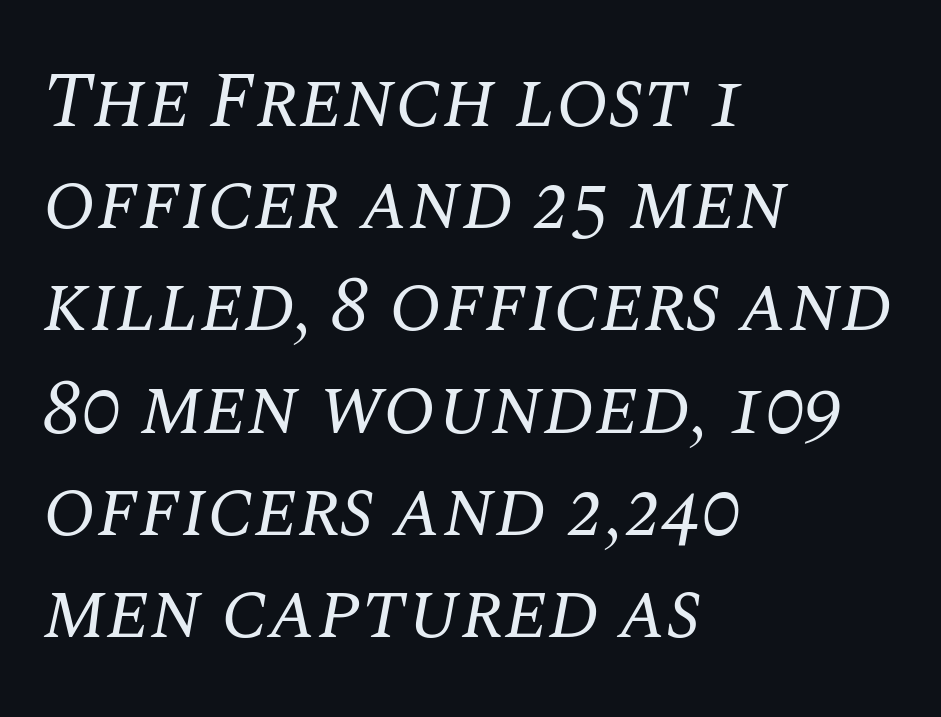
Each row of text sits above clean, open space. The type family on display is of the serif kind. Ink coverage per letter is moderate at most. Think of a printed novel: that variable character pitch is what you see here. This rendering leaves character spacing at its baseline value.
